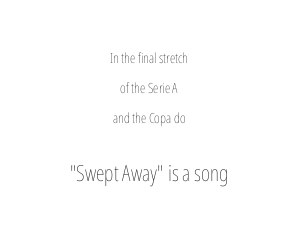
The image shows 22 px text type, upright; set centered, loose line spacing (2.14x), normal letter spacing, not underlined; the second (bottom) block is 1.57x larger.
